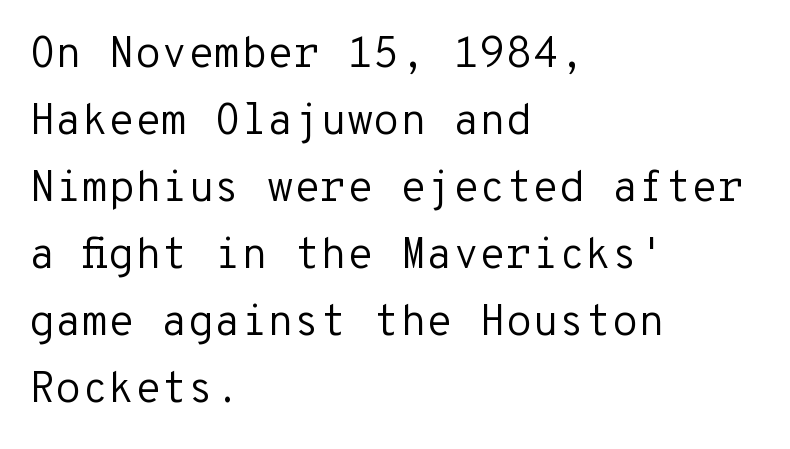
The image shows 43 px regular-weight sans-serif type, upright, monospaced; set left-aligned, normal line spacing (1.56x), normal letter spacing, not underlined; low stroke contrast and a medium x-height.
